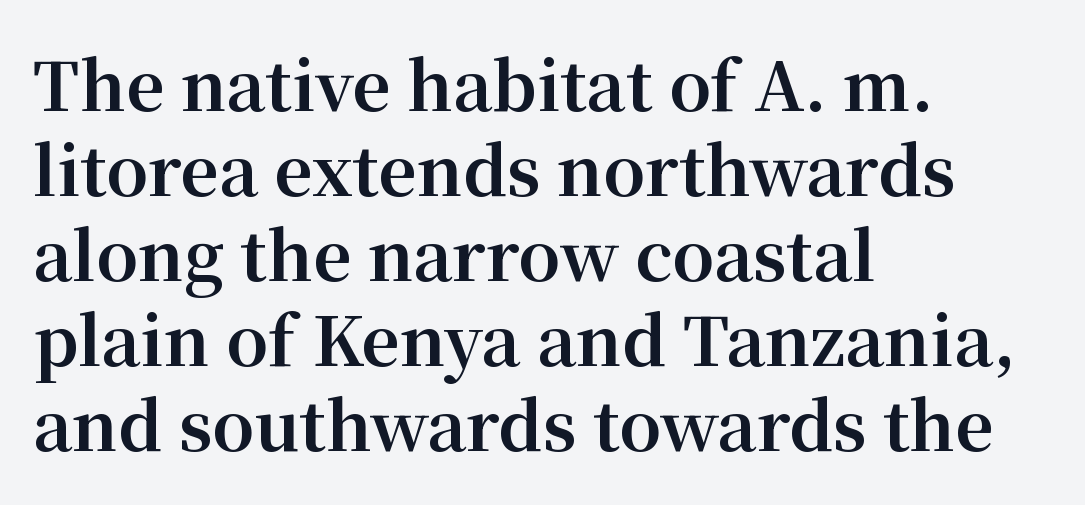
Q: Is the text bold? A: Yes.
Q: Is the text italic (slanted)? A: No, it is upright.
Q: Is the typeface a serif or a sans-serif typeface? A: Serif.
Q: Is the text underlined? A: No.
Q: How is the paragraph aligned? A: Left-aligned.
Q: Is the spacing between letters normal or unusually wide? A: Normal.
Q: Is the spacing between lines tight, normal or loose? A: Normal.
Q: Width (condensed, normal, or wide)? A: Normal.
Q: Stroke contrast? A: Medium.
Q: x-height? A: Medium.
Q: Monospaced? A: No.
